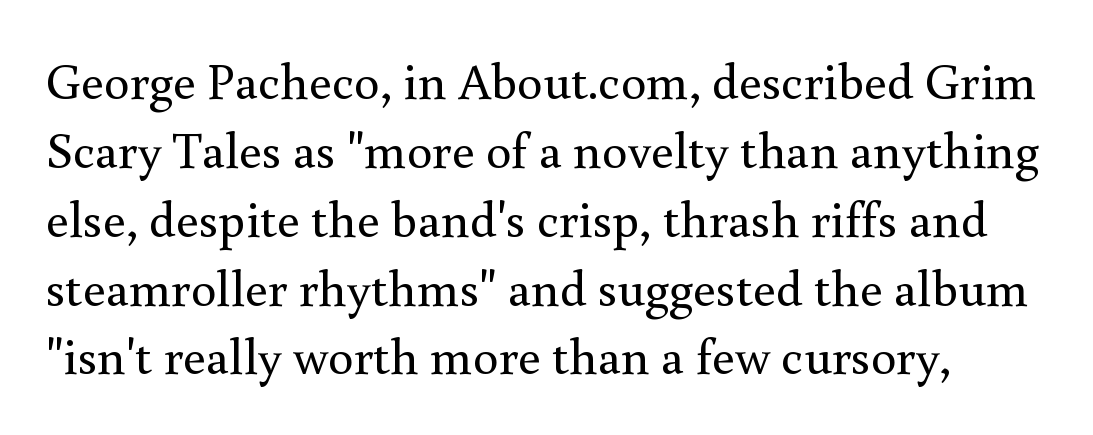
Regarding leading, the lines here are spaced in the standard way. The rendering keeps characters at their native spacing. Vertical strokes here are truly vertical. Letters have the restrained weight of plain body copy at most. The type family on display is of the serif kind.
